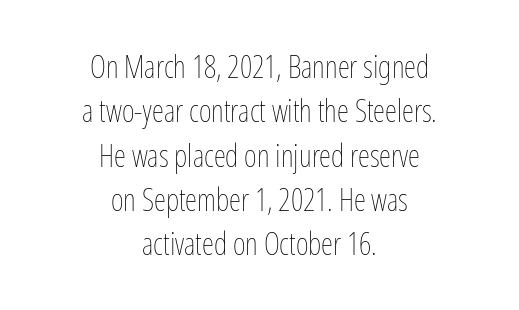
The image shows 31 px thin, condensed type, upright; set centered, normal line spacing (1.43x), normal letter spacing, not underlined; low stroke contrast and a medium x-height.
